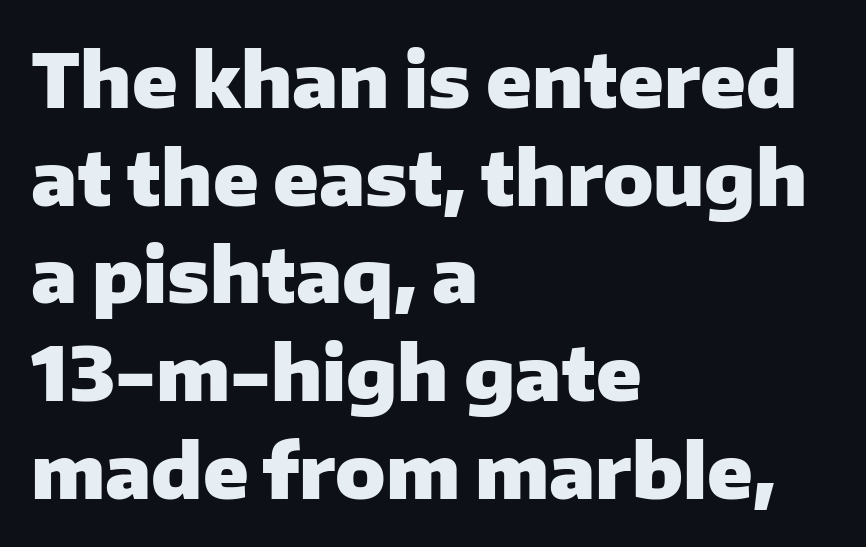
The image shows 74 px heavy sans-serif type, upright; set left-aligned, normal line spacing (1.32x), normal letter spacing, not underlined; low stroke contrast and a medium x-height.
